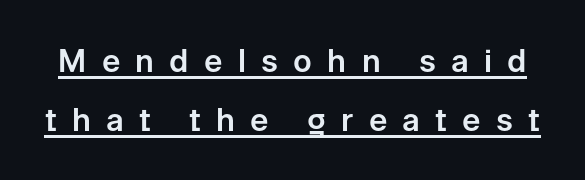
{"serif": "no", "italic": "no", "width": "normal", "stroke_contrast": "low", "x_height": "medium", "monospaced": "no", "underline": "yes", "line_spacing": "loose", "line_spacing_ratio": 1.9, "letter_spacing": "wide", "letter_spacing_em": 0.49, "glyph_px": 31}
